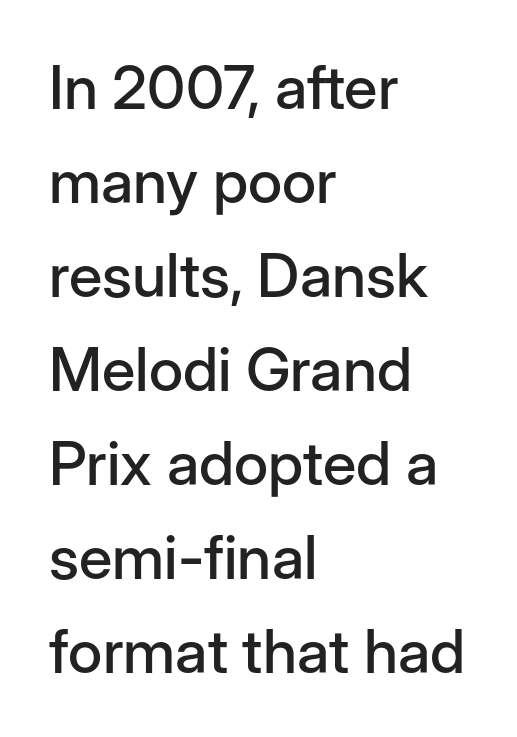
The image shows 61 px sans-serif type, upright; set left-aligned, normal line spacing (1.54x), normal letter spacing, not underlined; low stroke contrast and a medium x-height.
